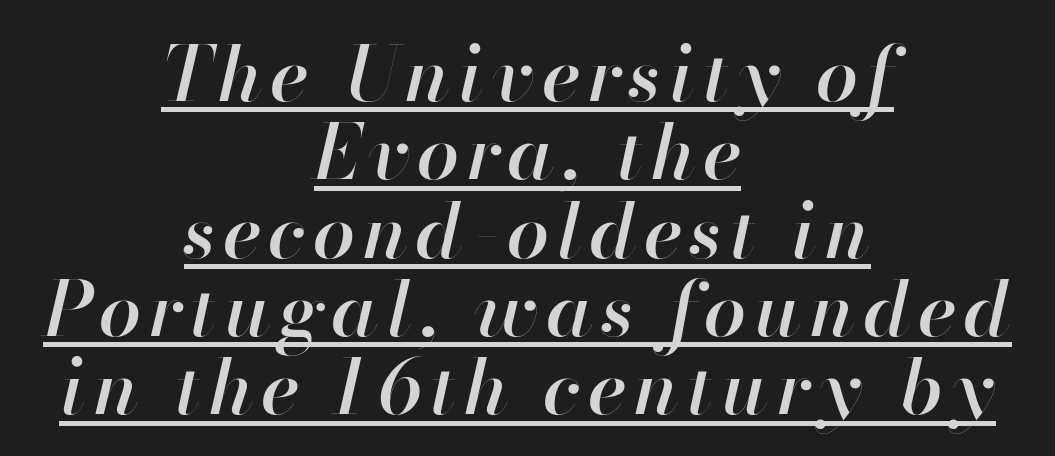
{"italic": "yes", "lean": "right", "slant_degrees": 13, "bold": "semi", "weight": "semibold", "width": "normal", "stroke_contrast": "high", "x_height": "small", "monospaced": "no", "underline": "yes", "align": "center", "line_spacing": "tight", "line_spacing_ratio": 1.03, "glyph_px": 76}
